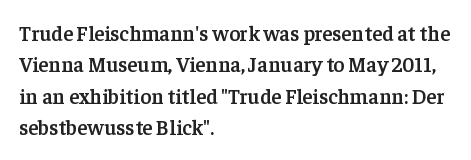
The image shows 21 px text type, upright; set left-aligned, normal line spacing (1.5x), normal letter spacing, not underlined.
